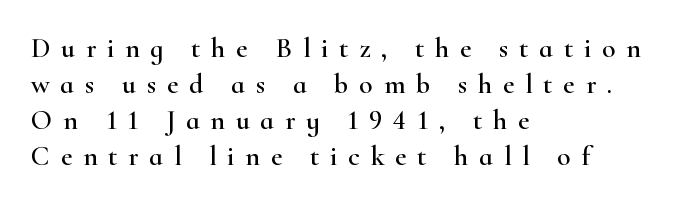
The image shows 28 px wide serif type, upright; set left-aligned, normal line spacing (1.28x), unusually wide letter spacing (+0.38 em), not underlined; high stroke contrast and a small x-height.
